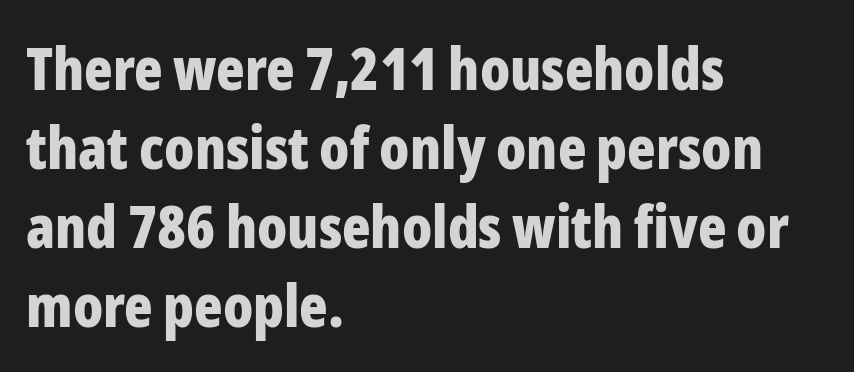
Think of a printed novel: that variable character pitch is what you see here. Reading down the block, your eye returns to a fixed left position each line. Only glyphs here, with clear space below each row. Is the letter spacing exaggerated? No — it looks like the ordinary default. I'd call this a sans setting — the letters go barefoot.
